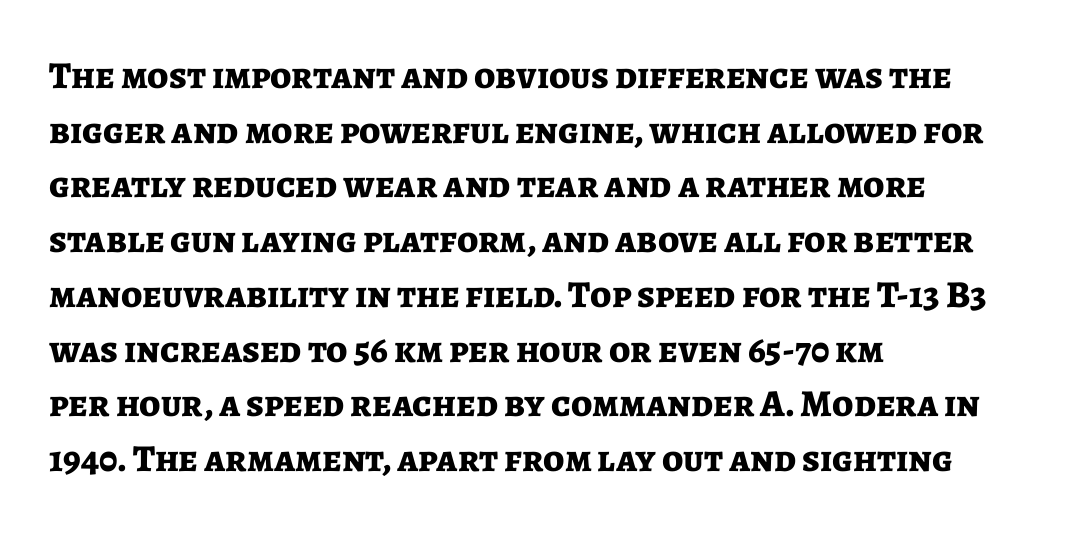
{"serif": "no", "italic": "no", "bold": "yes", "weight": "bold", "width": "normal", "stroke_contrast": "low", "x_height": "medium", "monospaced": "no", "underline": "no", "align": "left", "line_spacing": "normal", "line_spacing_ratio": 1.44, "letter_spacing": "normal", "letter_spacing_em": 0.0, "glyph_px": 38}
